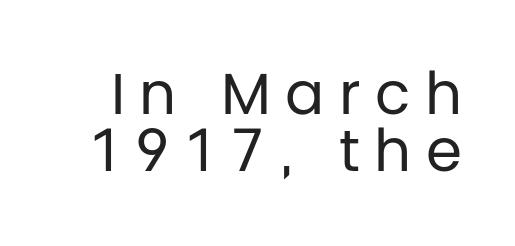
Descenders are the only things crossing below the line. Notice how descenders almost collide with the ascenders below — that's tight leading. Caption: face not bold, strokes unweighted. Tall strokes in this sample are plumb rather than angled.
